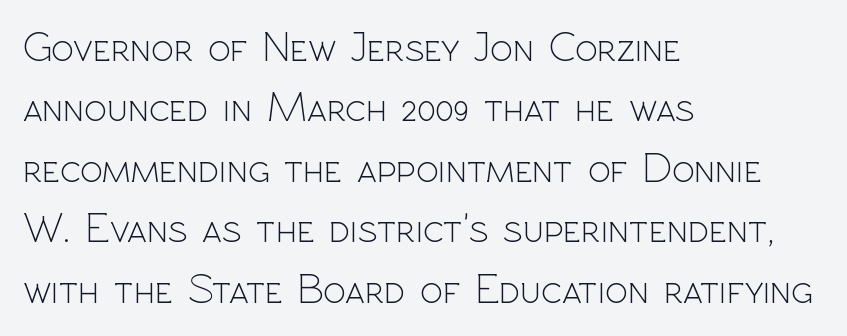
Every row of glyphs begins at an identical x-position on the left. Nothing unusual about the tracking: characters are spaced as the font intends. A clean baseline with only descenders dipping below it. The font family rendered here belongs to the sans-serif group.
